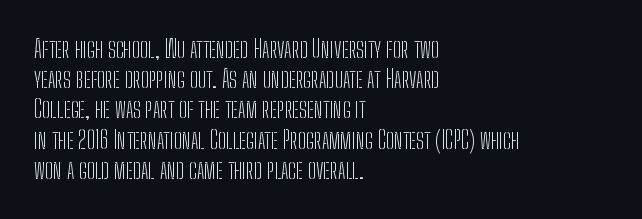
The image shows 24 px text type, upright; set left-aligned, normal line spacing (1.26x), normal letter spacing, not underlined.
